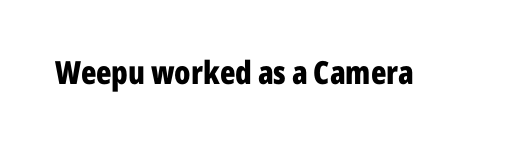
A sans-serif font was chosen for this passage. Check the space under the baseline: it is left empty. A dark, heavy texture on the line: the type is bold. Inter-character spacing is left at the font's built-in metrics. Ascenders rise straight up at ninety degrees. The face used here is proportionally spaced, like ordinary book or web type.
